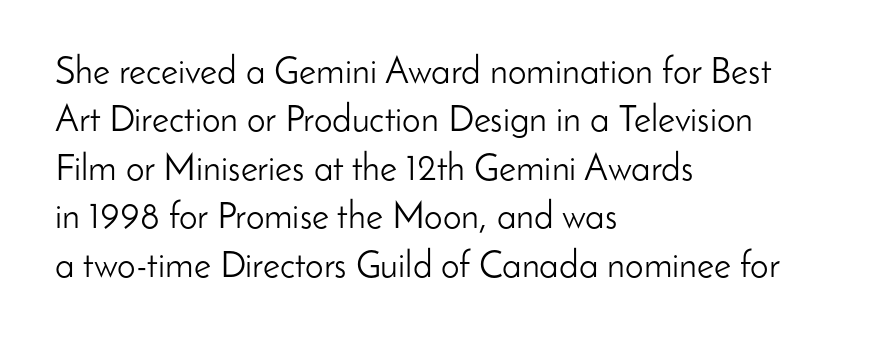
Q: Is the text bold? A: No.
Q: Is the text italic (slanted)? A: No, it is upright.
Q: Is the typeface a serif or a sans-serif typeface? A: Sans-serif.
Q: Is the text underlined? A: No.
Q: How is the paragraph aligned? A: Left-aligned.
Q: Is the spacing between letters normal or unusually wide? A: Normal.
Q: Is the spacing between lines tight, normal or loose? A: Normal.
Q: Width (condensed, normal, or wide)? A: Normal.
Q: Stroke contrast? A: Low.
Q: x-height? A: Small.
Q: Monospaced? A: No.
